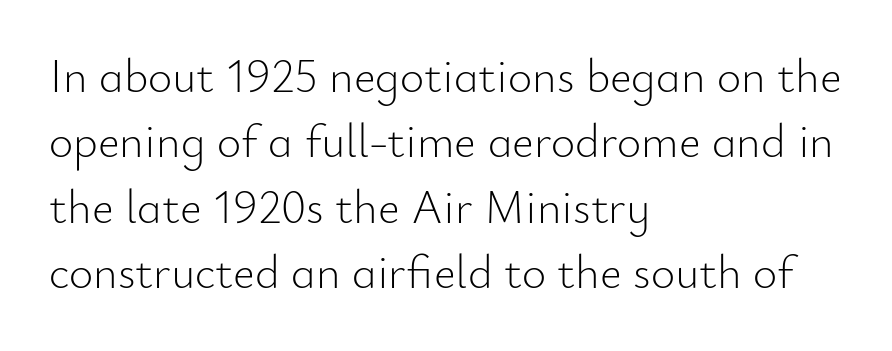
The image shows 47 px light sans-serif type, upright; set left-aligned, normal line spacing (1.39x), normal letter spacing, not underlined; low stroke contrast and a small x-height.
